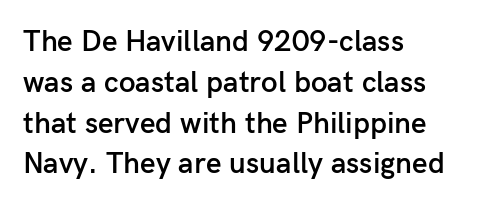
The image shows 30 px semibold sans-serif type, upright; set left-aligned, normal line spacing (1.36x), normal letter spacing, not underlined; low stroke contrast and a medium x-height.
